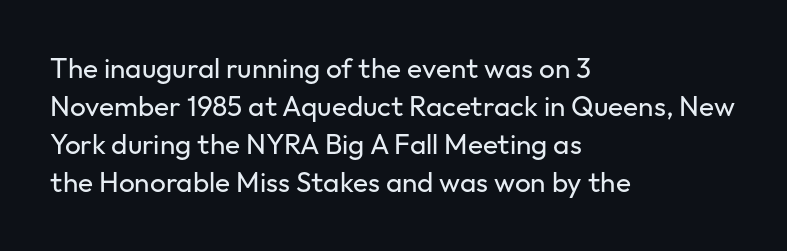
{"serif": "no", "italic": "no", "bold": "no", "weight": "regular", "width": "normal", "stroke_contrast": "low", "x_height": "medium", "monospaced": "no", "underline": "no", "align": "left", "line_spacing": "normal", "line_spacing_ratio": 1.36, "letter_spacing": "normal", "letter_spacing_em": 0.0, "glyph_px": 28}
